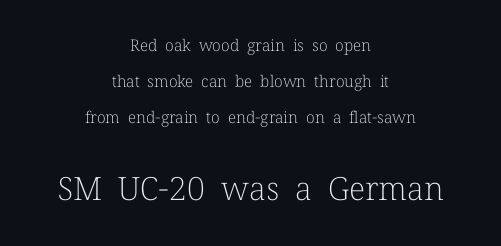
The image shows 32 px light serif type, upright; set centered, loose line spacing (2.24x), normal letter spacing, not underlined; the second (bottom) block is 2.0x larger; low stroke contrast and a medium x-height.
